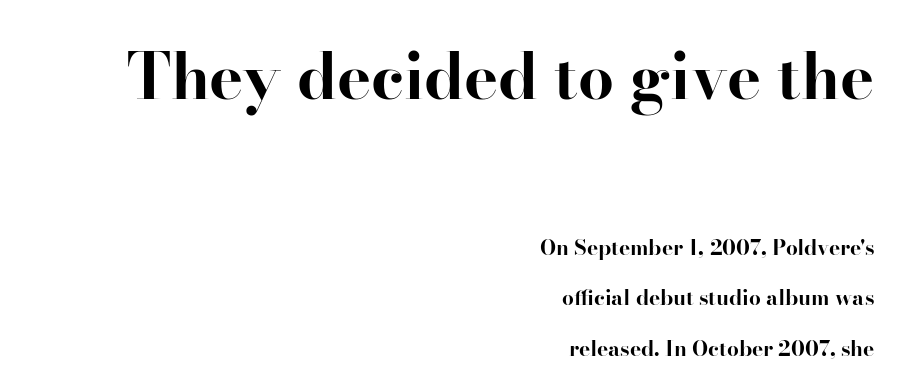
The image shows 64 px bold serif type, upright; set right-aligned, loose line spacing (2.39x), normal letter spacing, not underlined; the first (top) block is 3.05x larger; high stroke contrast and a small x-height.
